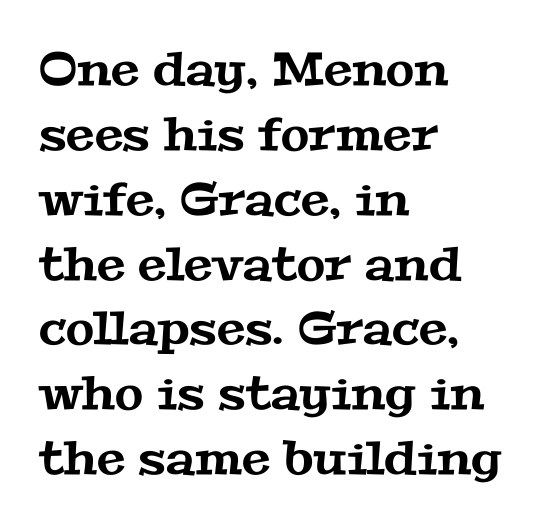
The image shows 46 px wide serif type; set left-aligned, normal line spacing (1.41x), normal letter spacing, not underlined; medium stroke contrast and a medium x-height.
